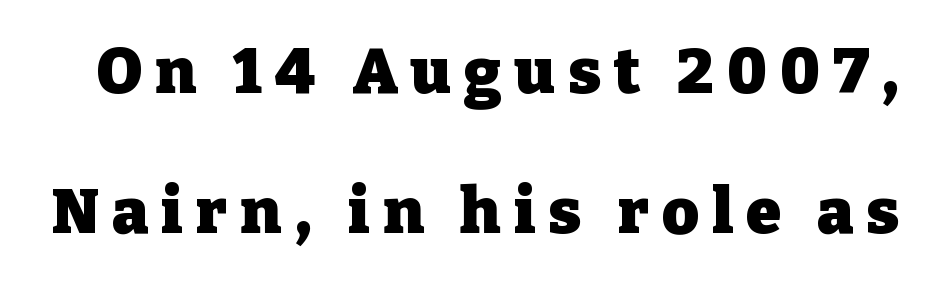
The image shows 63 px heavy serif type, upright; set loose line spacing (2.23x), unusually wide letter spacing (+0.21 em), not underlined; low stroke contrast and a medium x-height.
